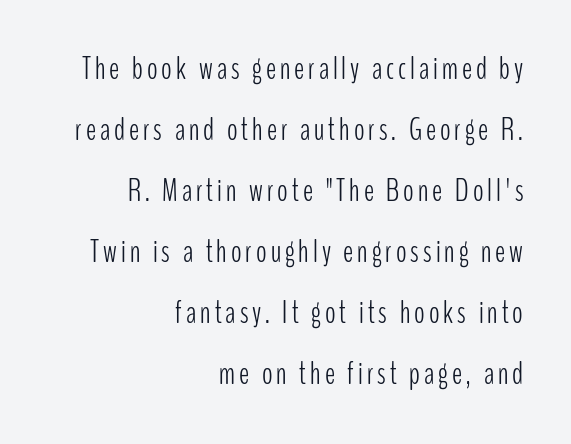
The image shows 31 px light, condensed sans-serif type, upright; set right-aligned, loose line spacing (1.97x), not underlined; low stroke contrast and a medium x-height.
